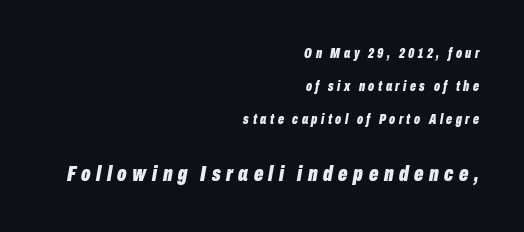
The image shows 22 px bold type, italic (leaning right); set right-aligned, loose line spacing (2.35x), unusually wide letter spacing (+0.25 em), not underlined; the second (bottom) block is 1.57x larger.
